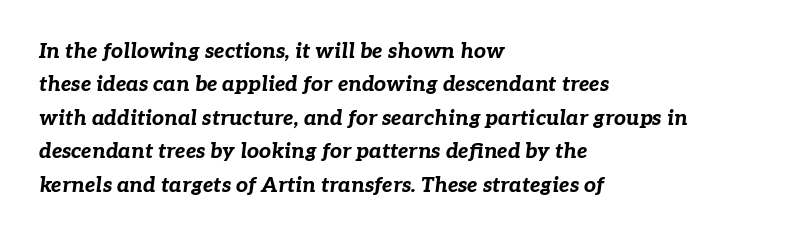
Q: Is the text bold? A: Yes.
Q: Is the text italic (slanted)? A: Yes, it leans right by about 7 degrees.
Q: Is the text underlined? A: No.
Q: How is the paragraph aligned? A: Left-aligned.
Q: Is the spacing between letters normal or unusually wide? A: Normal.
Q: Is the spacing between lines tight, normal or loose? A: Normal.
